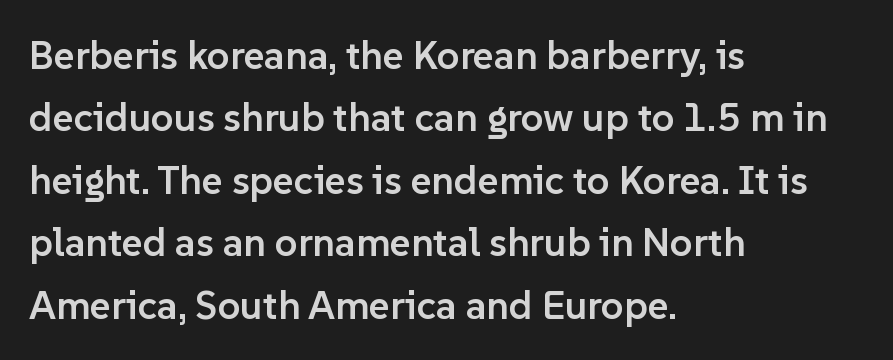
The image shows 40 px semibold sans-serif type, upright; set left-aligned, normal line spacing (1.56x), normal letter spacing, not underlined; low stroke contrast and a medium x-height.
